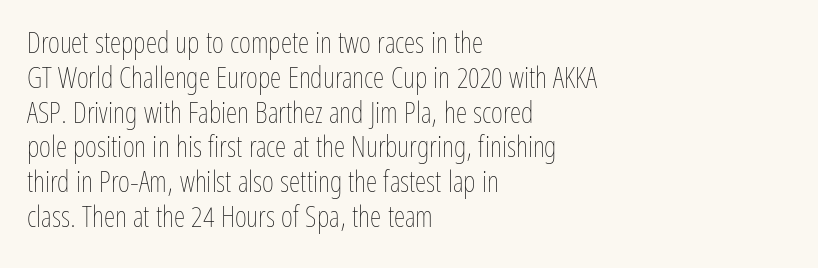
The paragraph has a hard left edge and a soft right edge. Bold? No — there's no thickening of the strokes. Check the space under the baseline: it is left empty. The typography opts for an upright posture over an oblique one.
